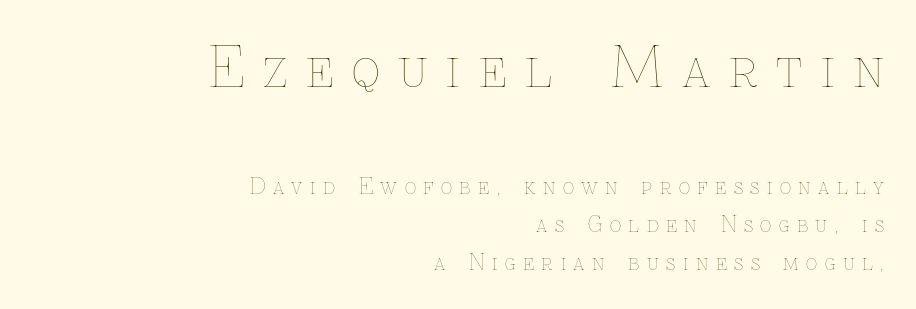
The image shows 55 px thin type, upright; set right-aligned, line spacing 1.74x, unusually wide letter spacing (+0.34 em), not underlined; the first (top) block is 2.5x larger; low stroke contrast and a medium x-height.
